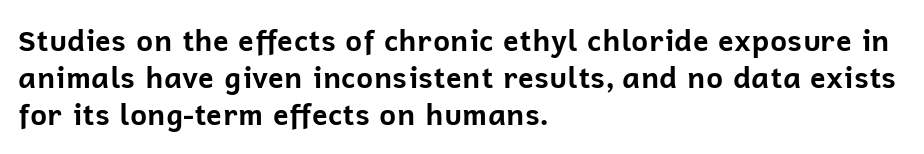
{"serif": "no", "italic": "no", "bold": "yes", "weight": "bold", "width": "normal", "stroke_contrast": "low", "x_height": "medium", "monospaced": "no", "underline": "no", "align": "left", "line_spacing": "normal", "line_spacing_ratio": 1.28, "letter_spacing": "normal", "letter_spacing_em": 0.0, "glyph_px": 29}
